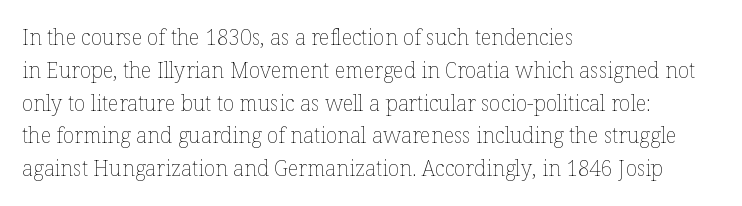
The image shows 21 px text type, upright; set left-aligned, normal line spacing (1.56x), normal letter spacing, not underlined.
